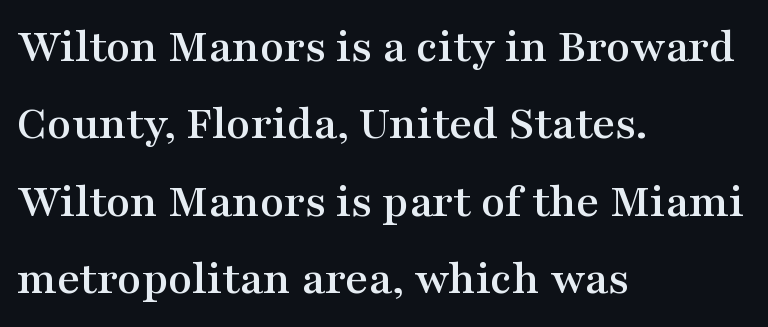
{"serif": "yes", "italic": "no", "width": "wide", "stroke_contrast": "medium", "x_height": "medium", "monospaced": "no", "underline": "no", "align": "left", "line_spacing": "normal", "line_spacing_ratio": 1.58, "letter_spacing": "normal", "letter_spacing_em": 0.0, "glyph_px": 49}
